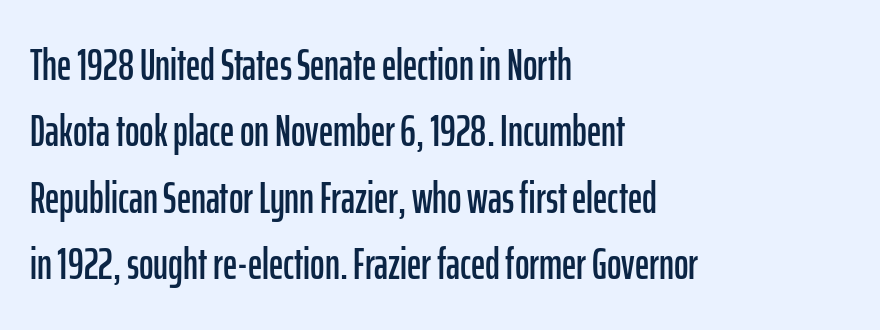
The image shows 44 px condensed sans-serif type, upright; set left-aligned, normal line spacing (1.51x), normal letter spacing, not underlined; low stroke contrast and a medium x-height.
